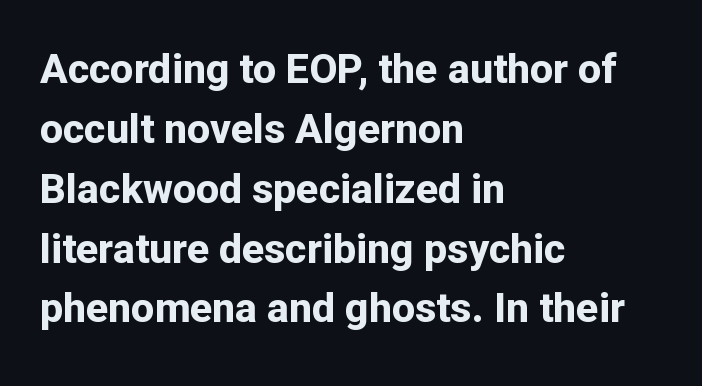
Q: Is the text bold? A: Yes.
Q: Is the text italic (slanted)? A: No, it is upright.
Q: Is the typeface a serif or a sans-serif typeface? A: Sans-serif.
Q: Is the text underlined? A: No.
Q: How is the paragraph aligned? A: Left-aligned.
Q: Is the spacing between letters normal or unusually wide? A: Normal.
Q: Is the spacing between lines tight, normal or loose? A: Normal.
Q: Width (condensed, normal, or wide)? A: Normal.
Q: Stroke contrast? A: Low.
Q: x-height? A: Medium.
Q: Monospaced? A: No.
